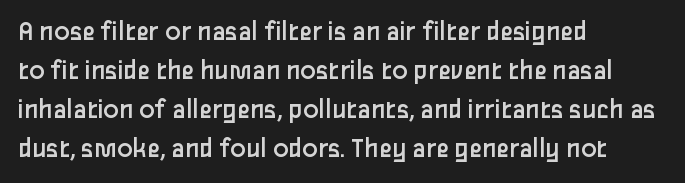
The image shows 29 px regular-weight sans-serif type, upright; set left-aligned, normal line spacing (1.34x), normal letter spacing, not underlined; low stroke contrast and a medium x-height.
